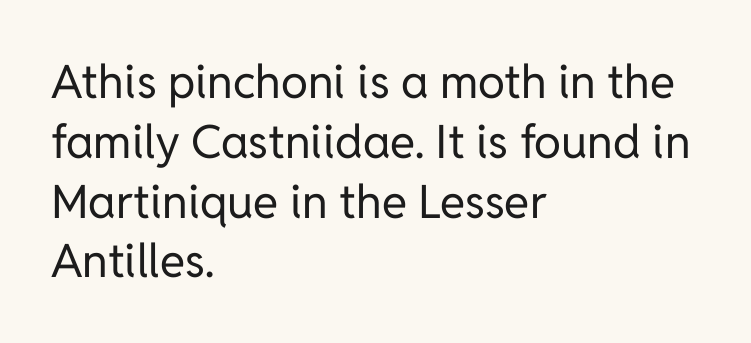
Letters rest on an invisible, unmarked baseline. A typesetter would call this proportional, since set widths differ per character. This rendering uses left alignment, leaving the right contour irregular. No extra ink here — the face is not bold.
